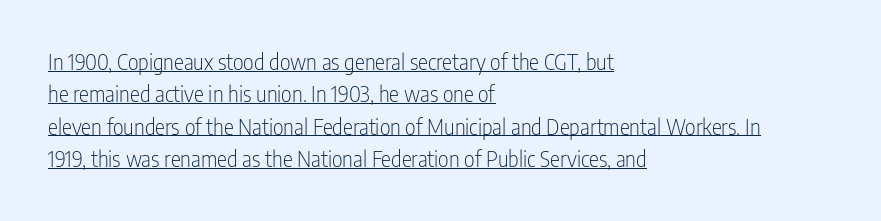
This is underlined copy, the kind a proofreader might mark for attention. The characters are drawn with everyday or finer stroke widths. What stands out about the letter spacing? Nothing — it is the standard amount. These lines sit exactly where default settings would place them. The ragged edge is on the right, which tells us the setting is flush left. Posture: upright roman.
